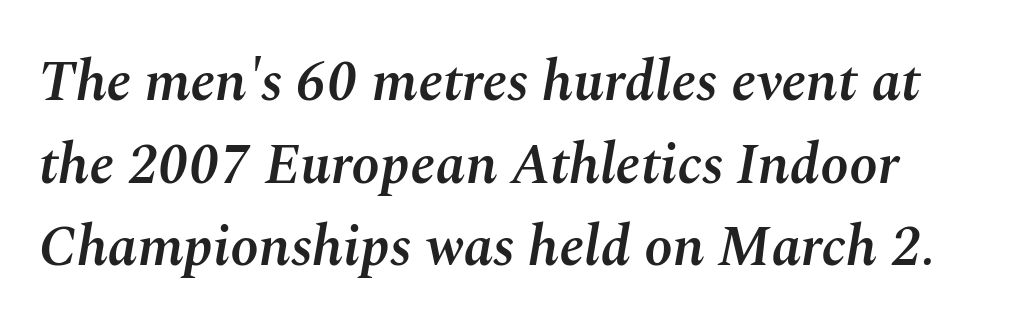
Q: Is the text bold? A: Semi-bold.
Q: Is the text italic (slanted)? A: Yes, it leans right by about 10 degrees.
Q: Is the text underlined? A: No.
Q: How is the paragraph aligned? A: Left-aligned.
Q: Is the spacing between letters normal or unusually wide? A: Normal.
Q: Is the spacing between lines tight, normal or loose? A: Normal.
Q: Width (condensed, normal, or wide)? A: Normal.
Q: Stroke contrast? A: Medium.
Q: x-height? A: Medium.
Q: Monospaced? A: No.
